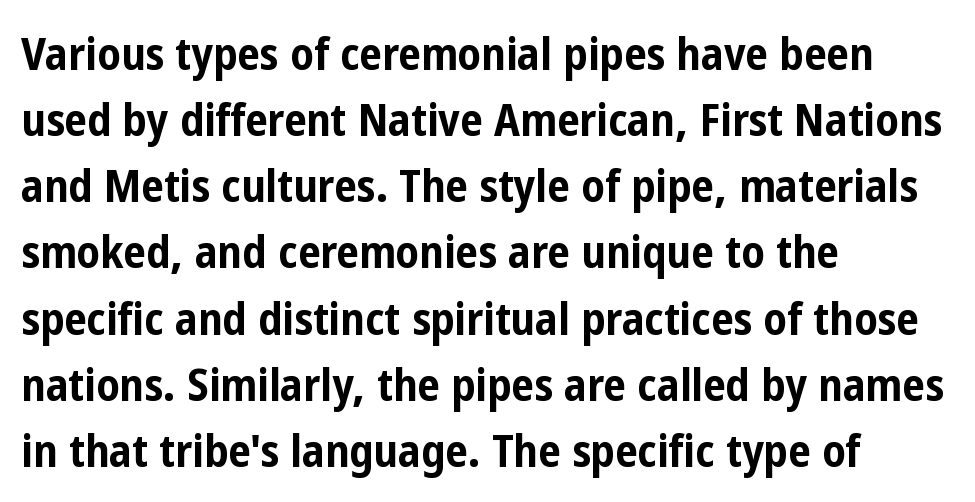
The type sits square on the baseline with zero lean. Compared with an ordinary text face, these strokes are far heavier — a full bold. Each letter keeps its own natural width here, so spacing adapts to shape. This sample uses plain, unmodified letter spacing. These lines are set flush left with a ragged right edge. Vertical spacing — default.
